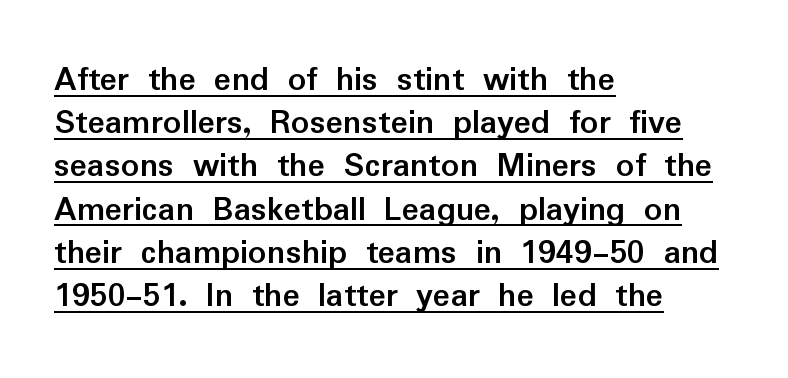
These lines stack with their left ends in a neat column. This sample uses plain, unmodified letter spacing. Notice how the stems are strictly vertical — no italics here. The face used here is proportionally spaced, like ordinary book or web type. Look at the bottom of the vertical strokes: they stop flat, with no serifs.
